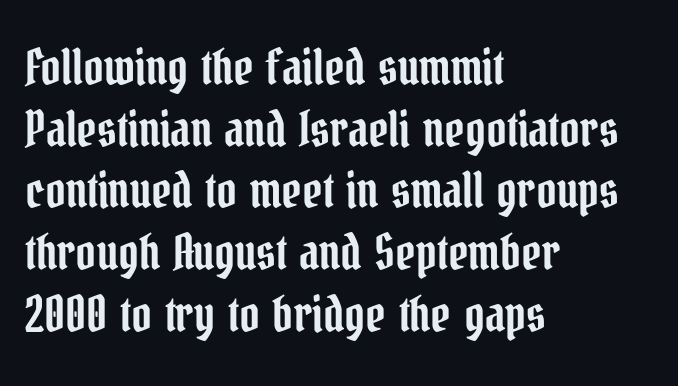
{"serif": "yes", "italic": "no", "width": "condensed", "stroke_contrast": "low", "x_height": "medium", "monospaced": "no", "underline": "no", "align": "left", "line_spacing": "normal", "line_spacing_ratio": 1.26, "letter_spacing": "normal", "letter_spacing_em": 0.0, "glyph_px": 49}
